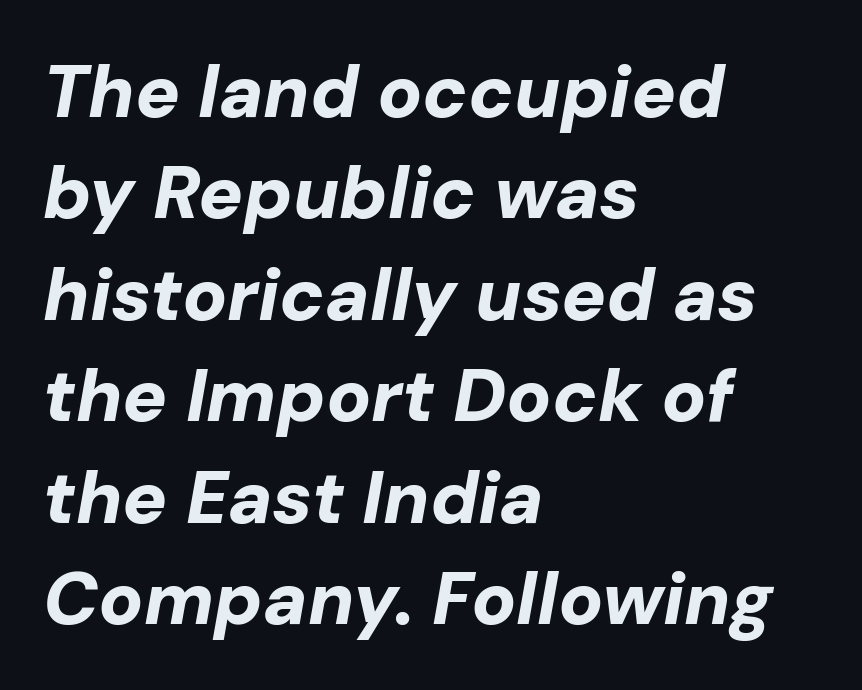
Decoration check: the copy has no underline. The passage shown has conventional tracking throughout. Here the designer chose a conventional face with non-uniform glyph widths. Weight: bold. A typesetter would call this leading conventional body-copy spacing. The font's italic variant was chosen for this text.
